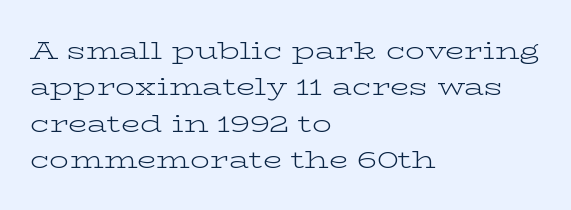
In terms of posture, this sample is upright. The passage shown has conventional tracking throughout. The zone under the glyphs is completely vacant. The lines are quadded left. These glyphs show unthickened strokes, regular width or finer. Rows of type keep a routine distance in the vertical direction.
